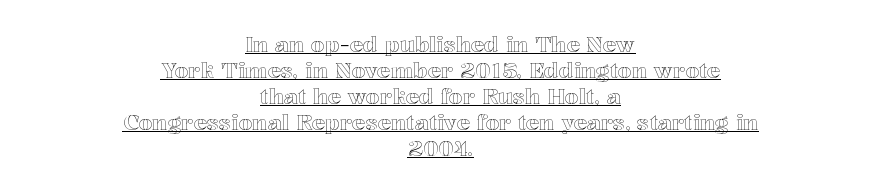
Unlike italic type, these characters show no tilt at all. Does the copy run flush right? No — it is centered line by line. A typesetter would call this zero additional tracking. Compared with undecorated copy, this sample adds a rule below the words.
